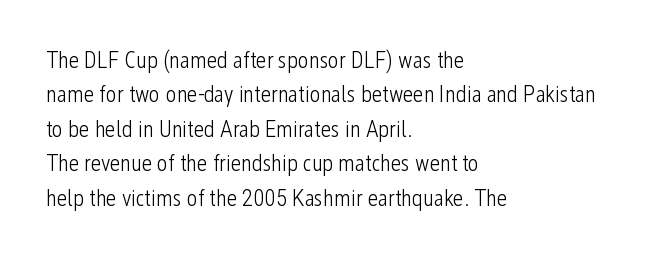
Q: Is the text bold? A: No.
Q: Is the text italic (slanted)? A: No, it is upright.
Q: Is the text underlined? A: No.
Q: How is the paragraph aligned? A: Left-aligned.
Q: Is the spacing between letters normal or unusually wide? A: Normal.
Q: Is the spacing between lines tight, normal or loose? A: Normal.
